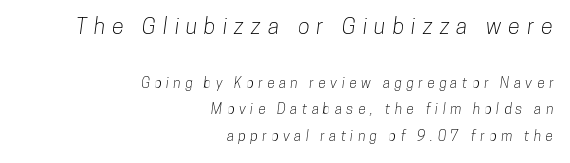
The image shows 22 px text type; set right-aligned, loose line spacing (1.91x), unusually wide letter spacing (+0.32 em), not underlined; the first (top) block is 1.57x larger.
